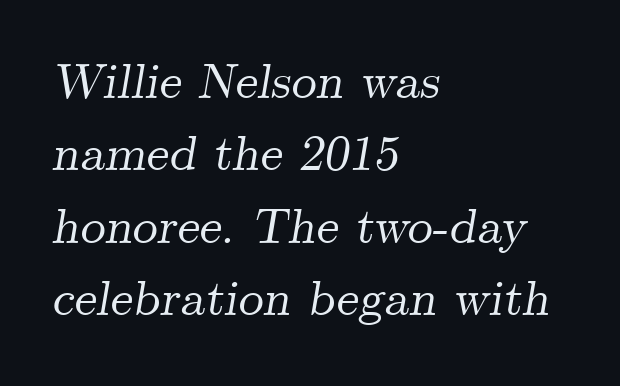
Q: Is the text italic (slanted)? A: Yes, it leans right by about 9 degrees.
Q: Is the typeface a serif or a sans-serif typeface? A: Serif.
Q: Is the text underlined? A: No.
Q: How is the paragraph aligned? A: Left-aligned.
Q: Is the spacing between letters normal or unusually wide? A: Normal.
Q: Is the spacing between lines tight, normal or loose? A: Normal.
Q: Width (condensed, normal, or wide)? A: Normal.
Q: Stroke contrast? A: Medium.
Q: x-height? A: Small.
Q: Monospaced? A: No.
